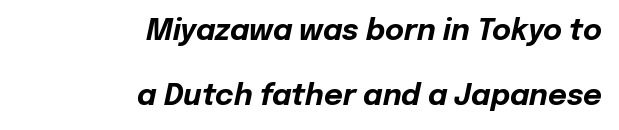
Q: Is the text bold? A: Yes.
Q: Is the text italic (slanted)? A: Yes, it leans right by about 12 degrees.
Q: Is the text underlined? A: No.
Q: How is the paragraph aligned? A: Right-aligned.
Q: Is the spacing between letters normal or unusually wide? A: Normal.
Q: Is the spacing between lines tight, normal or loose? A: Loose.
Q: Width (condensed, normal, or wide)? A: Normal.
Q: Stroke contrast? A: Low.
Q: x-height? A: Medium.
Q: Monospaced? A: No.
